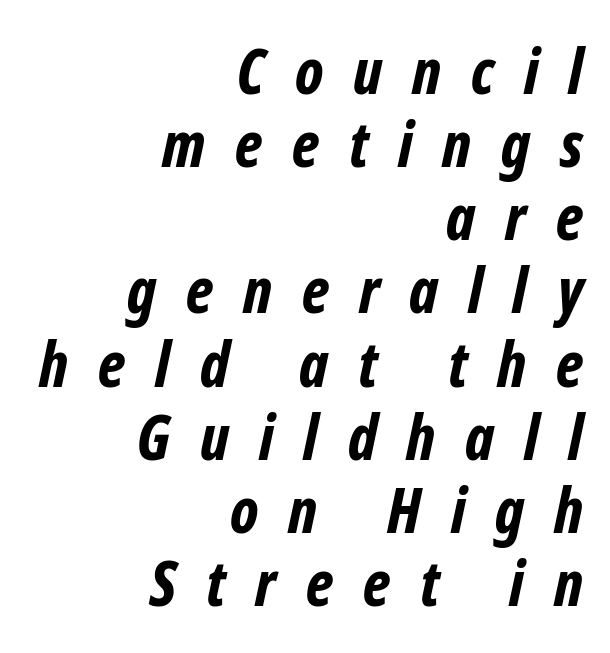
{"italic": "yes", "lean": "right", "slant_degrees": 12, "bold": "yes", "weight": "bold", "width": "condensed", "stroke_contrast": "low", "x_height": "medium", "monospaced": "no", "underline": "no", "align": "right", "line_spacing_ratio": 1.18, "letter_spacing": "wide", "letter_spacing_em": 0.48, "glyph_px": 62}
